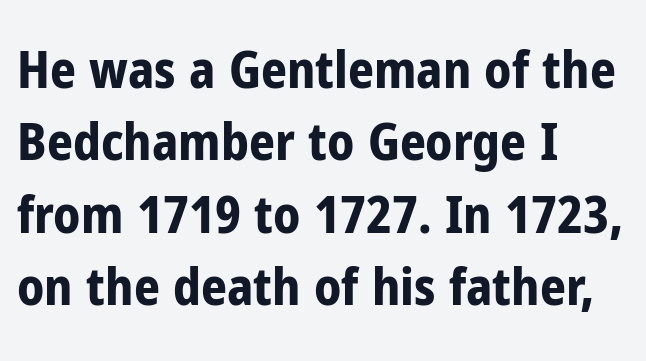
{"serif": "no", "italic": "no", "bold": "yes", "weight": "bold", "width": "condensed", "stroke_contrast": "low", "x_height": "medium", "monospaced": "no", "underline": "no", "align": "left", "line_spacing": "normal", "line_spacing_ratio": 1.42, "letter_spacing": "normal", "letter_spacing_em": 0.0, "glyph_px": 51}
